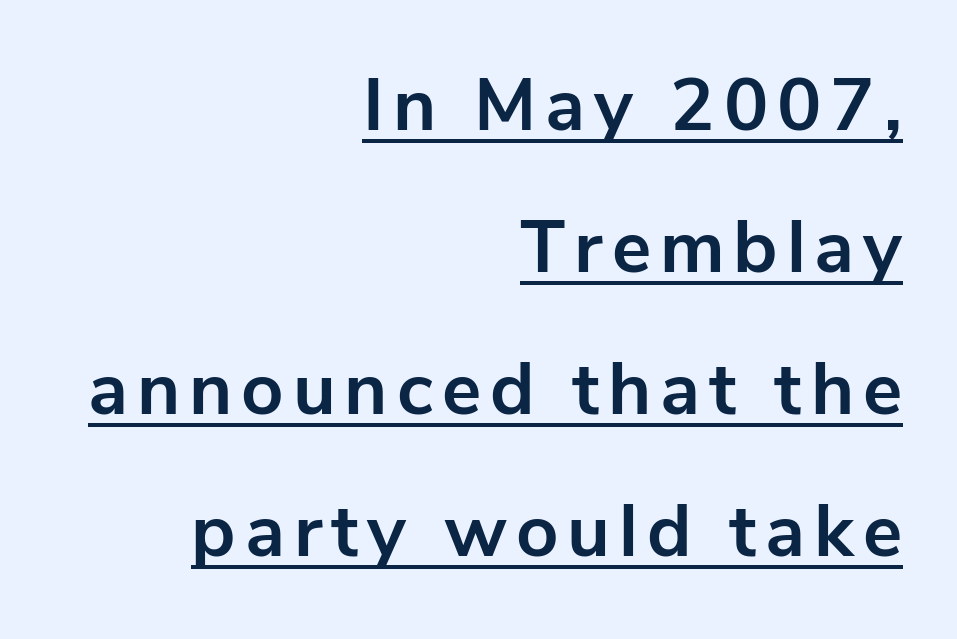
Q: Is the text bold? A: Yes.
Q: Is the text italic (slanted)? A: No, it is upright.
Q: Is the typeface a serif or a sans-serif typeface? A: Sans-serif.
Q: Is the text underlined? A: Yes.
Q: How is the paragraph aligned? A: Right-aligned.
Q: Is the spacing between lines tight, normal or loose? A: Loose.
Q: Width (condensed, normal, or wide)? A: Normal.
Q: Stroke contrast? A: Low.
Q: x-height? A: Medium.
Q: Monospaced? A: No.
